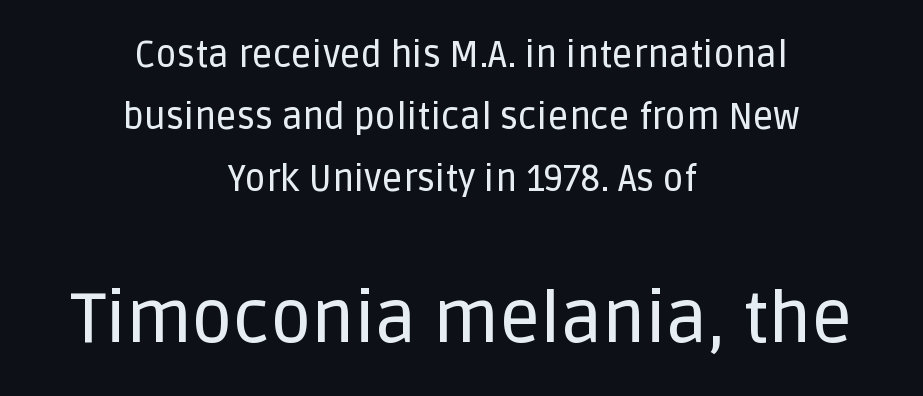
{"serif": "no", "italic": "no", "width": "normal", "stroke_contrast": "low", "x_height": "large", "monospaced": "no", "underline": "no", "align": "center", "line_spacing_ratio": 1.72, "letter_spacing": "normal", "letter_spacing_em": 0.0, "larger_block": "second", "size_ratio": 1.97, "glyph_px": 71}
